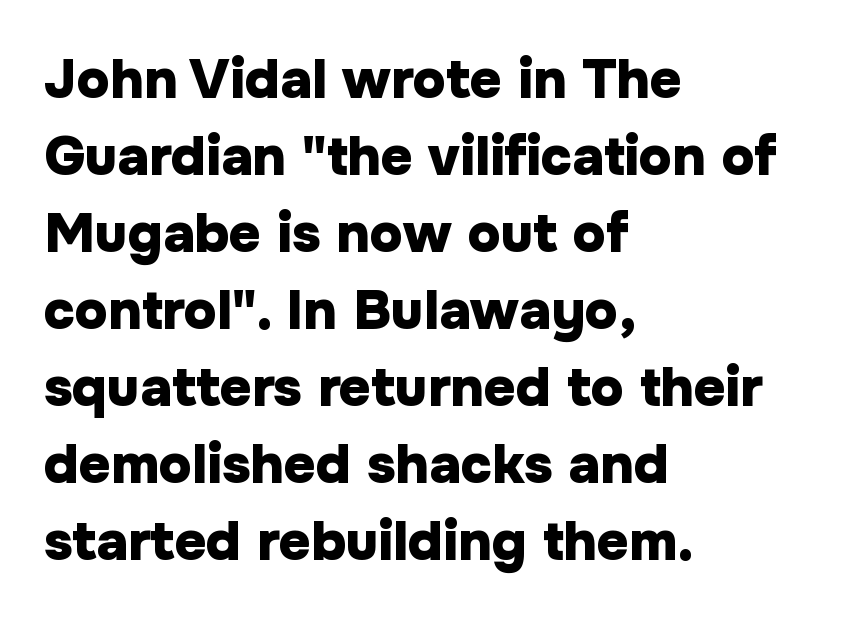
{"serif": "no", "italic": "no", "bold": "yes", "weight": "heavy", "width": "normal", "stroke_contrast": "low", "x_height": "medium", "monospaced": "no", "underline": "no", "align": "left", "line_spacing": "normal", "line_spacing_ratio": 1.4, "letter_spacing": "normal", "letter_spacing_em": 0.0, "glyph_px": 55}
